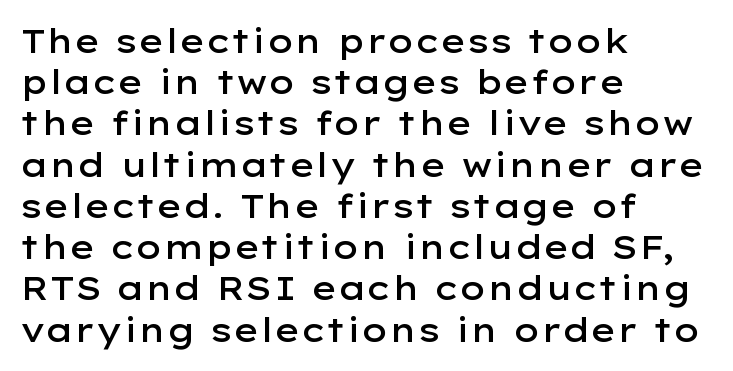
The compositor pushed each line to the left boundary. Compared with typical body copy, the letter spacing here is the same. Examine the stroke ends and you'll find no serifs. Every letter is mildly thick-stroked: semibold rather than bold. The space directly below the letters is spotless. Italic: no, the glyphs are upright roman.
